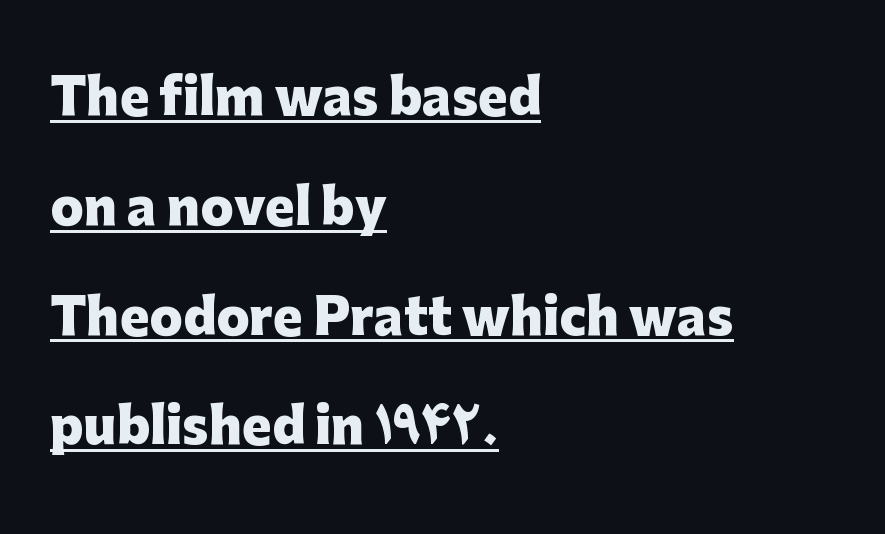
{"serif": "no", "italic": "no", "bold": "yes", "weight": "heavy", "width": "normal", "stroke_contrast": "low", "x_height": "medium", "monospaced": "no", "underline": "yes", "align": "left", "line_spacing": "loose", "line_spacing_ratio": 2.24, "letter_spacing": "normal", "letter_spacing_em": 0.0, "glyph_px": 49}
